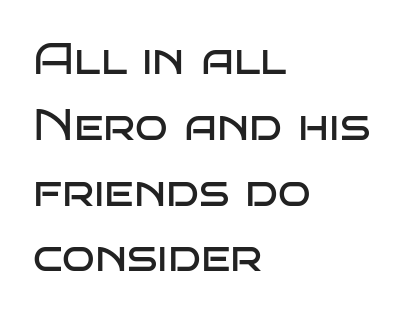
The image shows 43 px regular-weight, wide sans-serif type, upright; set left-aligned, normal line spacing (1.53x), normal letter spacing, not underlined; low stroke contrast and a large x-height.
